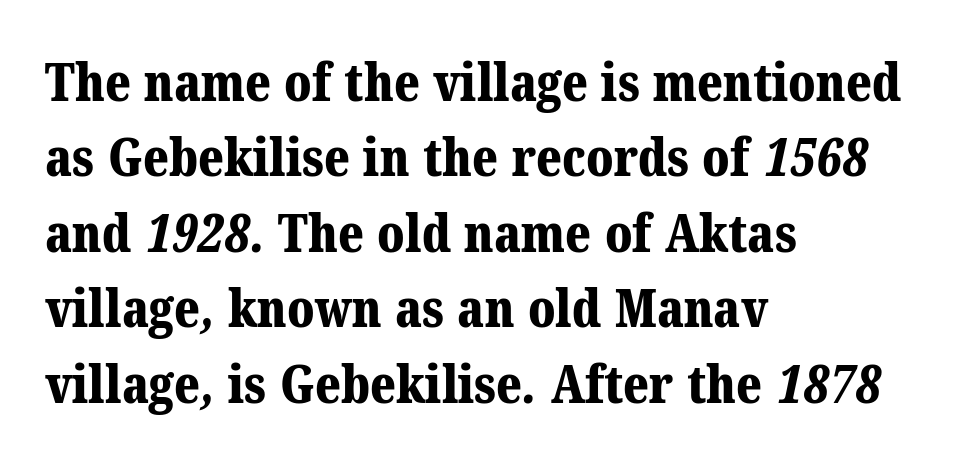
{"serif": "yes", "bold": "yes", "weight": "bold", "width": "normal", "stroke_contrast": "medium", "x_height": "medium", "monospaced": "no", "underline": "no", "align": "left", "line_spacing": "normal", "line_spacing_ratio": 1.45, "letter_spacing": "normal", "letter_spacing_em": 0.0, "glyph_px": 52}
